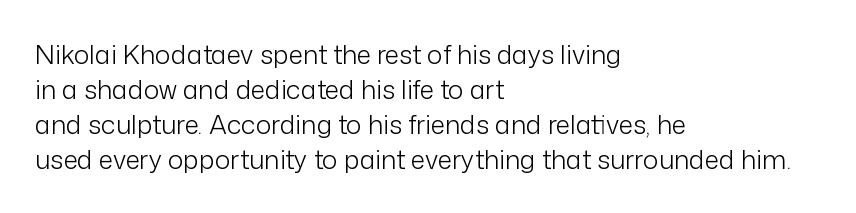
The image shows 26 px text type, upright; set left-aligned, normal line spacing (1.34x), normal letter spacing, not underlined.
